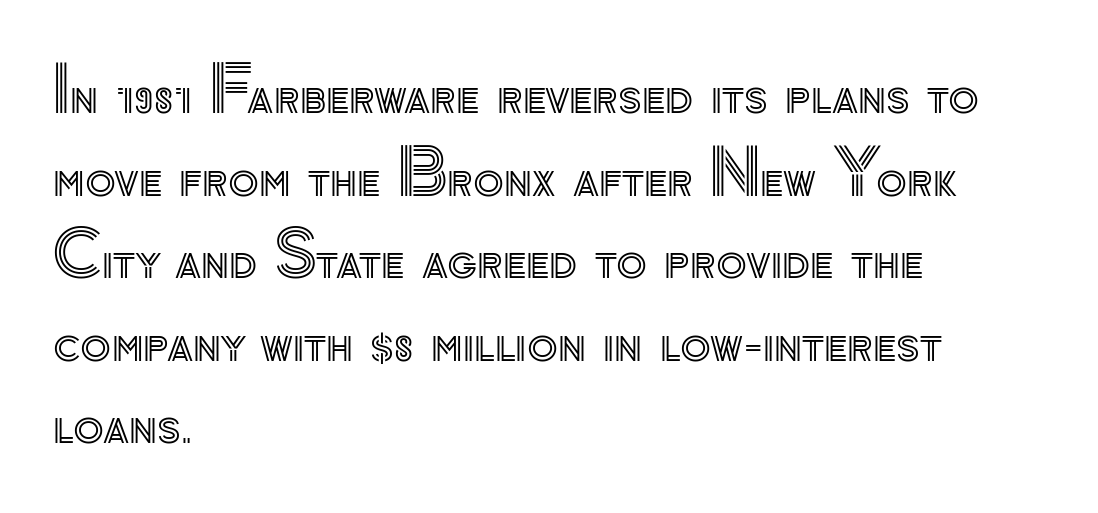
This sample uses plain, unmodified letter spacing. The face used here is proportionally spaced, like ordinary book or web type. Quick note: underline off. If you measured baseline to baseline, you'd find a middling distance.
